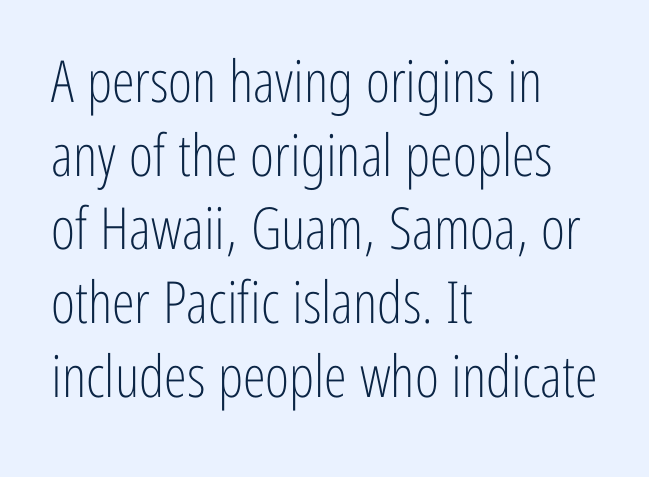
The image shows 58 px light, condensed sans-serif type, upright; set left-aligned, normal line spacing (1.27x), normal letter spacing, not underlined; low stroke contrast and a medium x-height.
